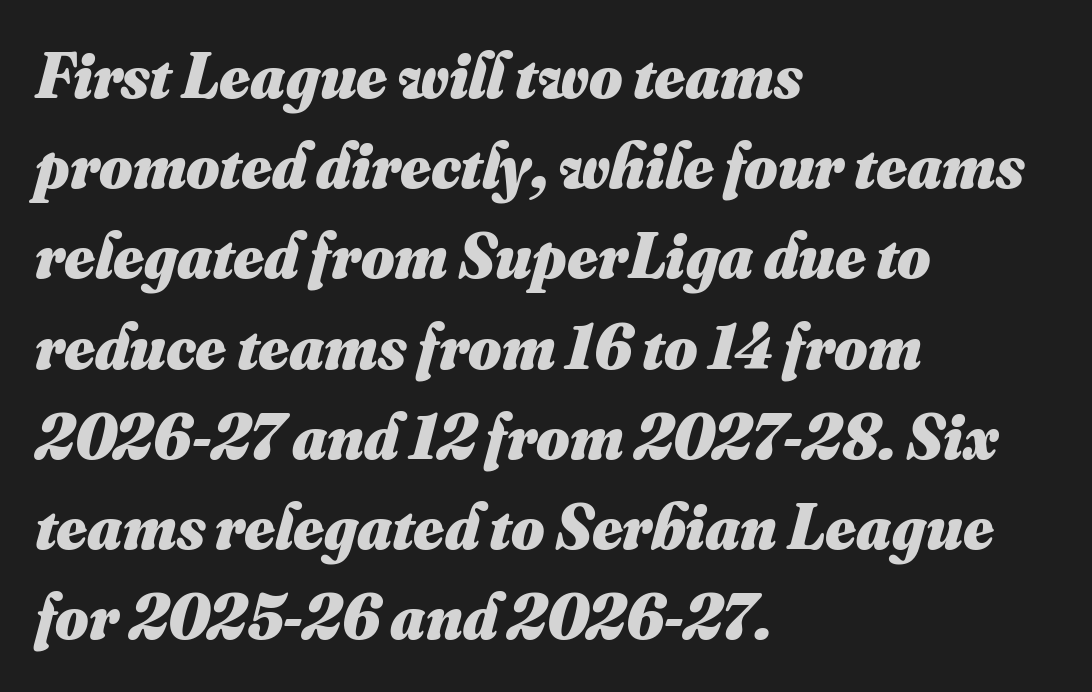
Q: Is the text bold? A: Yes.
Q: Is the text underlined? A: No.
Q: How is the paragraph aligned? A: Left-aligned.
Q: Is the spacing between letters normal or unusually wide? A: Normal.
Q: Is the spacing between lines tight, normal or loose? A: Normal.
Q: Width (condensed, normal, or wide)? A: Normal.
Q: Stroke contrast? A: Medium.
Q: x-height? A: Small.
Q: Monospaced? A: No.
